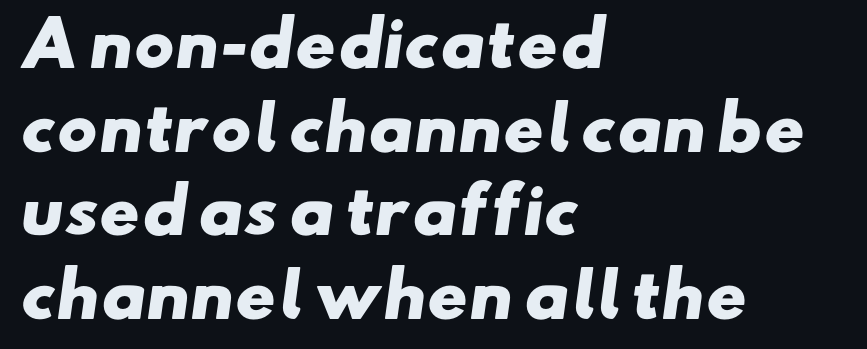
Underlining? Definitely not there. Left-aligned paragraph, ragged on the right. Notice how descenders clear the ascenders below comfortably — that's standard leading. Think of a printed novel: that variable character pitch is what you see here. What weight is shown? A full bold with thick strokes. Tracking here is standard; glyphs follow each other at the usual distance.
